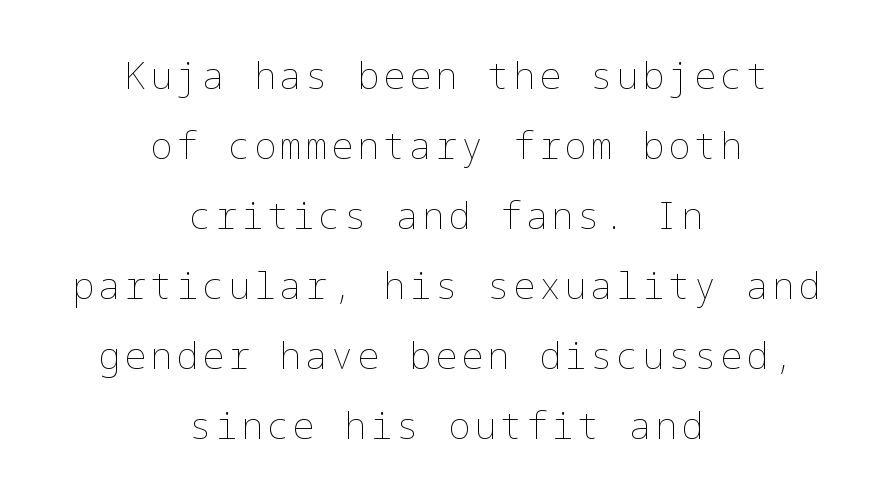
Q: Is the text bold? A: No.
Q: Is the text italic (slanted)? A: No, it is upright.
Q: Is the text underlined? A: No.
Q: How is the paragraph aligned? A: Centered.
Q: Width (condensed, normal, or wide)? A: Normal.
Q: Stroke contrast? A: Low.
Q: x-height? A: Medium.
